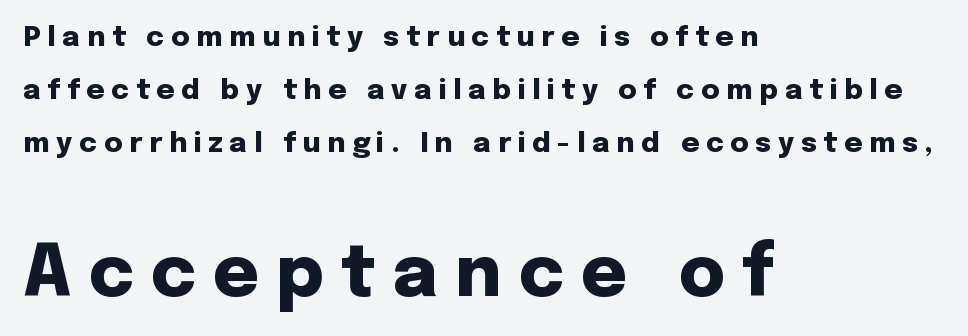
The image shows 71 px heavy sans-serif type, upright; set left-aligned, line spacing 1.89x, unusually wide letter spacing (+0.24 em), not underlined; the second (bottom) block is 2.54x larger; low stroke contrast and a medium x-height.
